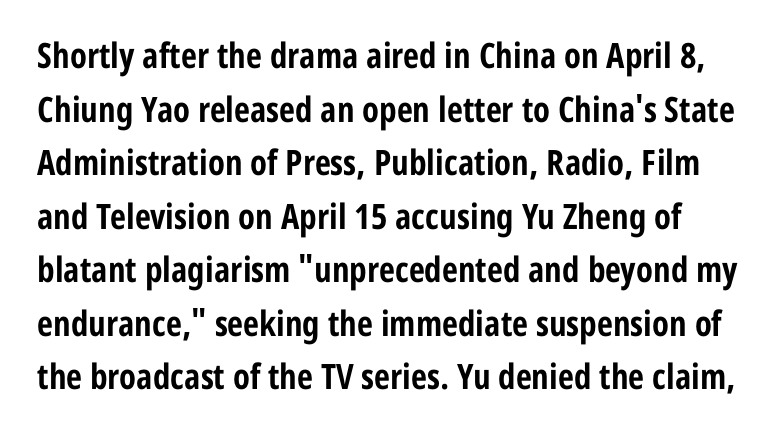
Q: Is the text bold? A: Yes.
Q: Is the text italic (slanted)? A: No, it is upright.
Q: Is the typeface a serif or a sans-serif typeface? A: Sans-serif.
Q: Is the text underlined? A: No.
Q: Is the spacing between letters normal or unusually wide? A: Normal.
Q: Is the spacing between lines tight, normal or loose? A: Normal.
Q: Width (condensed, normal, or wide)? A: Condensed.
Q: Stroke contrast? A: Low.
Q: x-height? A: Medium.
Q: Monospaced? A: No.
